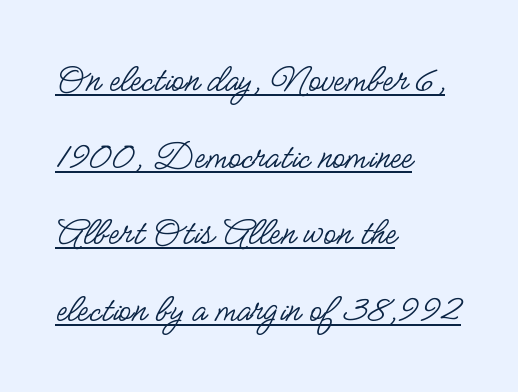
The image shows 41 px regular-weight, condensed sans-serif type; set left-aligned, line spacing 1.87x, normal letter spacing, underlined; low stroke contrast and a small x-height.
